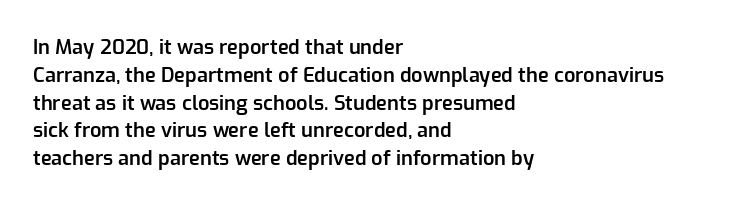
In terms of posture, this sample is upright. A typesetter would call this zero additional tracking. In terms of weight, the rendering is demibold, just under bold. One glance says typical: line gaps are just what's usual. Left-aligned paragraph, ragged on the right.
